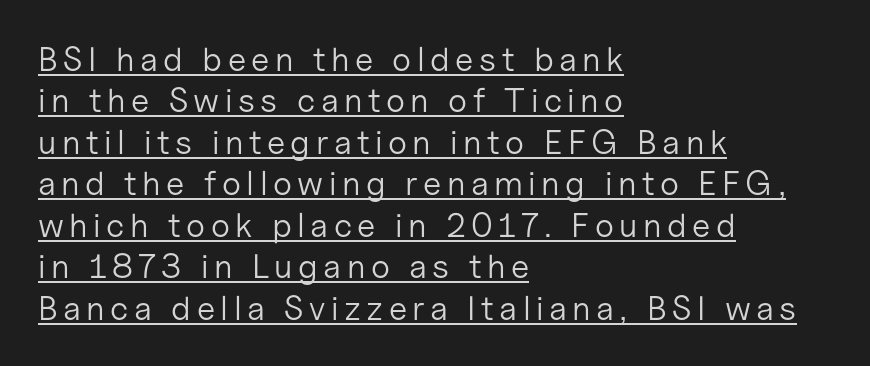
The image shows 34 px light sans-serif type, upright; set left-aligned, line spacing 1.22x, underlined; low stroke contrast and a medium x-height.
